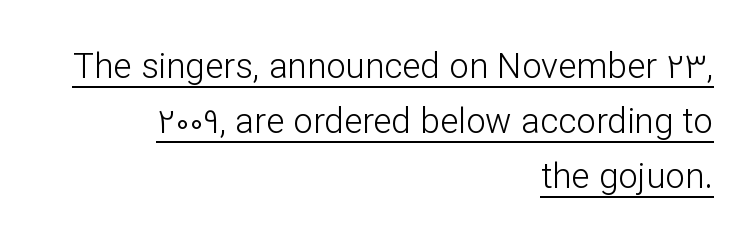
{"serif": "no", "italic": "no", "bold": "no", "weight": "light", "width": "normal", "stroke_contrast": "low", "x_height": "medium", "monospaced": "no", "underline": "yes", "align": "right", "line_spacing": "normal", "line_spacing_ratio": 1.57, "letter_spacing": "normal", "letter_spacing_em": 0.0, "glyph_px": 35}
